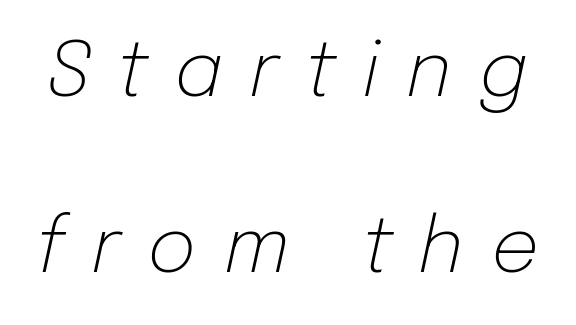
Bare-footed words on every line. Successive baselines arrive slowly, with a big drop between each. These glyphs show unthickened strokes, regular width or finer. Tracking here is generous; glyphs stand well apart from one another.
